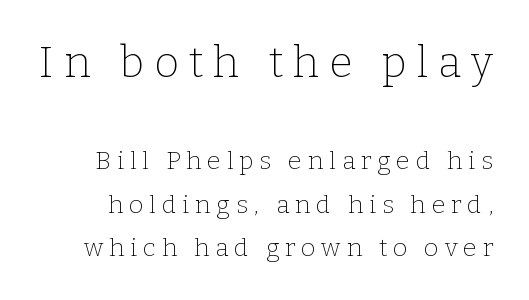
The image shows 43 px thin serif type, upright; set line spacing 1.74x, unusually wide letter spacing (+0.23 em), not underlined; the first (top) block is 1.72x larger; low stroke contrast and a medium x-height.
